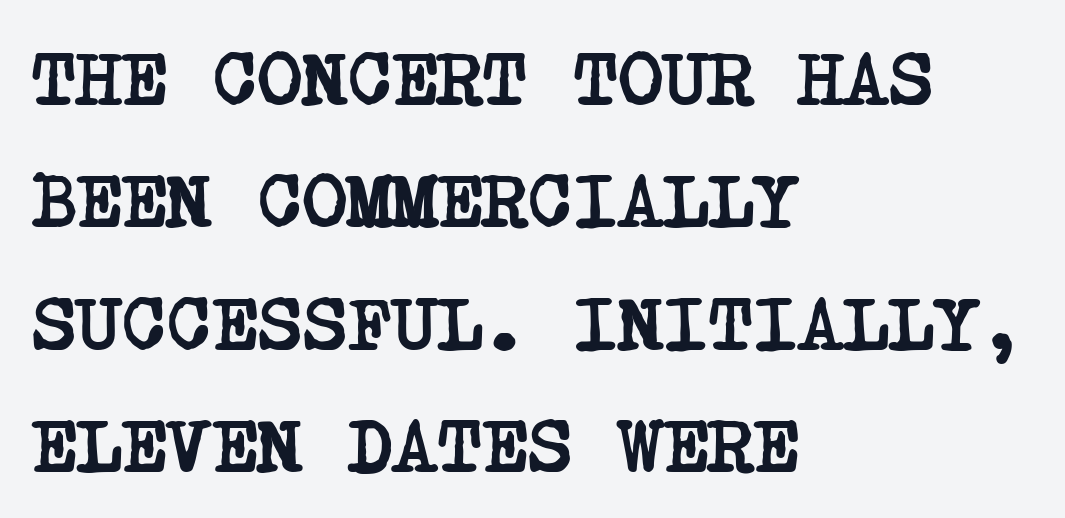
Q: Is the text bold? A: Yes.
Q: Is the typeface a serif or a sans-serif typeface? A: Serif.
Q: Is the text underlined? A: No.
Q: How is the paragraph aligned? A: Left-aligned.
Q: Is the spacing between letters normal or unusually wide? A: Normal.
Q: Is the spacing between lines tight, normal or loose? A: Normal.
Q: Width (condensed, normal, or wide)? A: Condensed.
Q: Stroke contrast? A: Low.
Q: x-height? A: Large.
